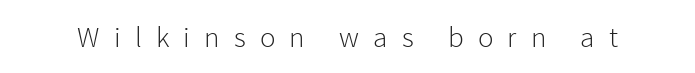
Q: Is the text bold? A: No.
Q: Is the text italic (slanted)? A: No, it is upright.
Q: Is the typeface a serif or a sans-serif typeface? A: Sans-serif.
Q: Is the text underlined? A: No.
Q: Is the spacing between letters normal or unusually wide? A: Unusually wide.
Q: Width (condensed, normal, or wide)? A: Normal.
Q: x-height? A: Medium.
Q: Monospaced? A: No.
